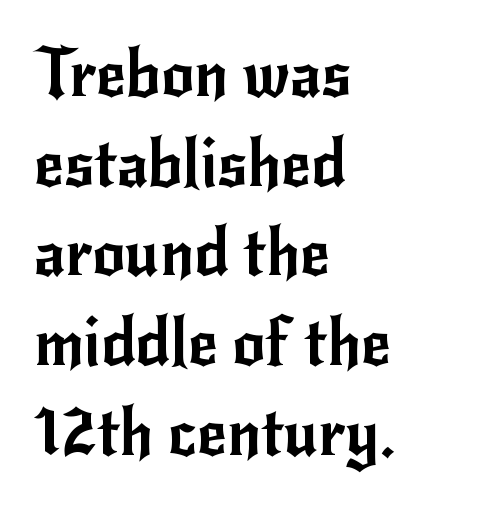
{"serif": "no", "italic": "no", "width": "normal", "stroke_contrast": "low", "x_height": "small", "monospaced": "no", "underline": "no", "align": "left", "line_spacing": "normal", "line_spacing_ratio": 1.38, "letter_spacing": "normal", "letter_spacing_em": 0.0, "glyph_px": 65}
